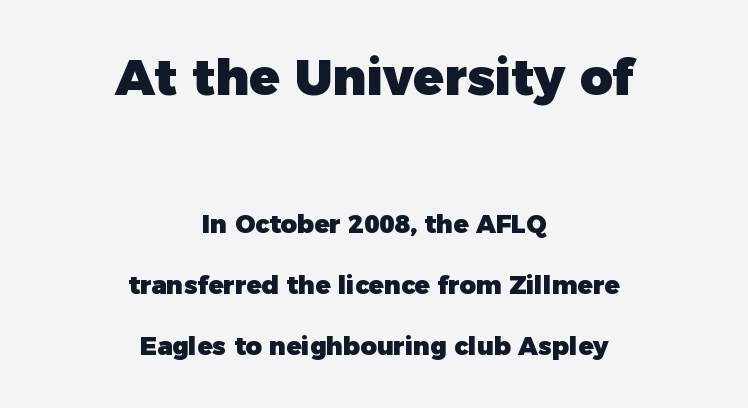
{"serif": "no", "italic": "no", "bold": "yes", "weight": "heavy", "width": "normal", "stroke_contrast": "low", "x_height": "medium", "monospaced": "no", "underline": "no", "align": "center", "line_spacing": "loose", "line_spacing_ratio": 2.44, "letter_spacing": "normal", "letter_spacing_em": 0.0, "larger_block": "first", "size_ratio": 2.0, "glyph_px": 50}
